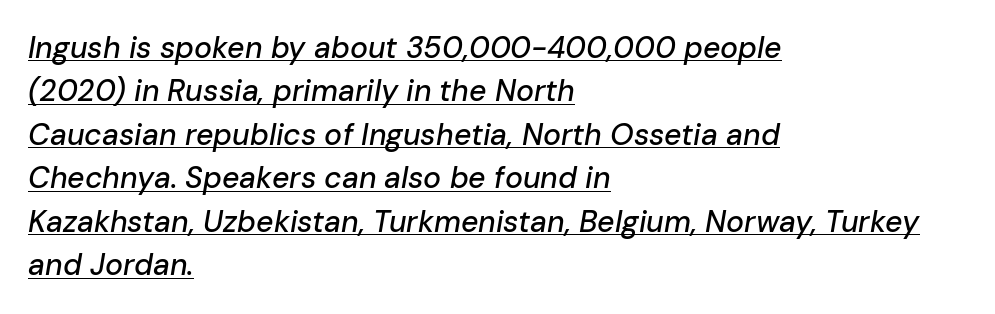
The image shows 30 px text type, italic (leaning right); set left-aligned, normal line spacing (1.45x), normal letter spacing, underlined; low stroke contrast and a medium x-height.
